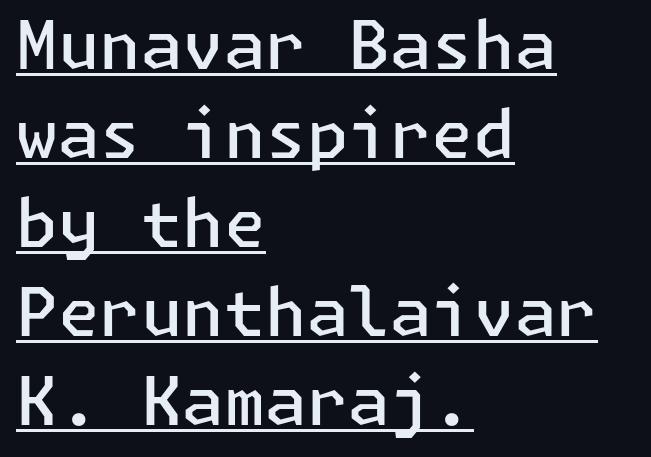
{"serif": "no", "italic": "no", "bold": "semi", "weight": "semibold", "width": "normal", "stroke_contrast": "low", "x_height": "medium", "underline": "yes", "align": "left", "line_spacing": "normal", "line_spacing_ratio": 1.33, "letter_spacing": "normal", "letter_spacing_em": 0.0, "glyph_px": 67}
